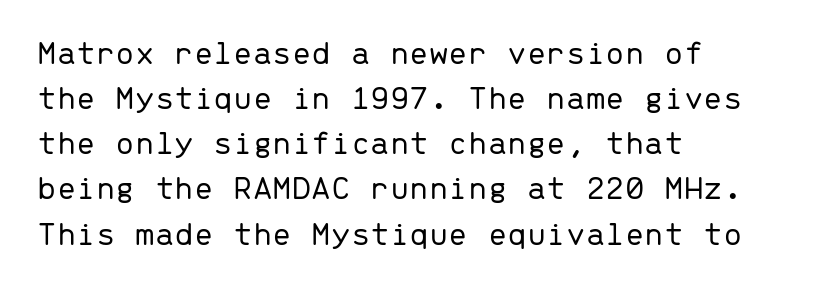
Q: Is the text bold? A: No.
Q: Is the text italic (slanted)? A: No, it is upright.
Q: Is the typeface a serif or a sans-serif typeface? A: Sans-serif.
Q: Is the text underlined? A: No.
Q: How is the paragraph aligned? A: Left-aligned.
Q: Is the spacing between letters normal or unusually wide? A: Normal.
Q: Is the spacing between lines tight, normal or loose? A: Normal.
Q: Width (condensed, normal, or wide)? A: Normal.
Q: Stroke contrast? A: Low.
Q: x-height? A: Medium.
Q: Monospaced? A: Yes.
